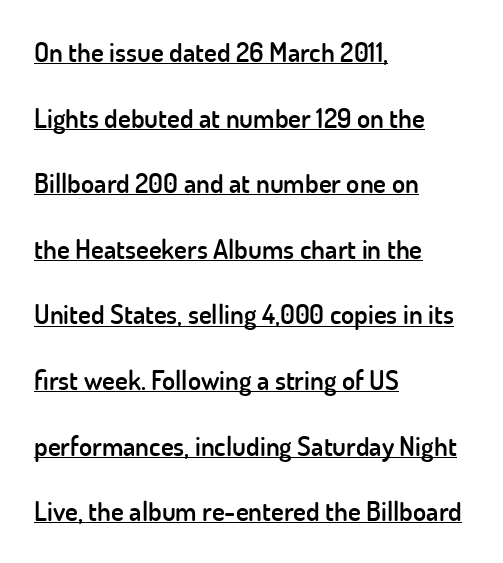
{"italic": "no", "bold": "semi", "underline": "yes", "align": "left", "line_spacing": "loose", "line_spacing_ratio": 2.43, "letter_spacing": "normal", "letter_spacing_em": 0.0, "glyph_px": 27}
